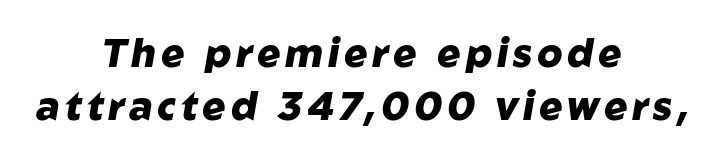
{"italic": "yes", "lean": "right", "slant_degrees": 10, "bold": "yes", "weight": "heavy", "width": "normal", "stroke_contrast": "low", "x_height": "medium", "monospaced": "no", "underline": "no", "align": "center", "line_spacing": "normal", "line_spacing_ratio": 1.35, "glyph_px": 39}
